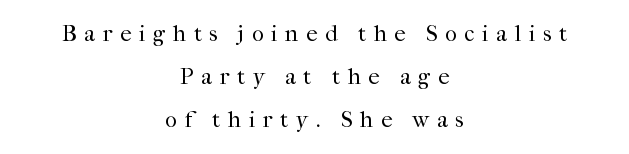
Q: Is the text bold? A: No.
Q: Is the text italic (slanted)? A: No, it is upright.
Q: Is the text underlined? A: No.
Q: How is the paragraph aligned? A: Centered.
Q: Is the spacing between letters normal or unusually wide? A: Unusually wide.
